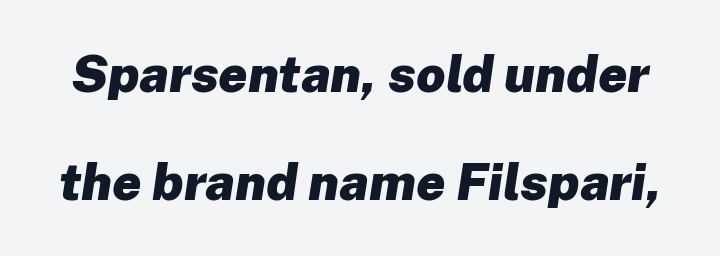
{"italic": "yes", "lean": "right", "slant_degrees": 8, "bold": "yes", "weight": "heavy", "width": "normal", "stroke_contrast": "low", "x_height": "medium", "monospaced": "no", "underline": "no", "line_spacing": "loose", "line_spacing_ratio": 2.12, "letter_spacing": "normal", "letter_spacing_em": 0.0, "glyph_px": 51}
